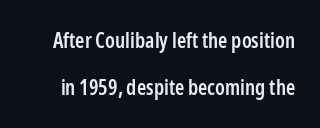
Whoever set this chose breathing room over compactness in the vertical rhythm. Lines of text with bare space underneath. Students, this is semibold: more ink than regular, less than bold. Glyph-to-glyph distance matches everyday printed text.
